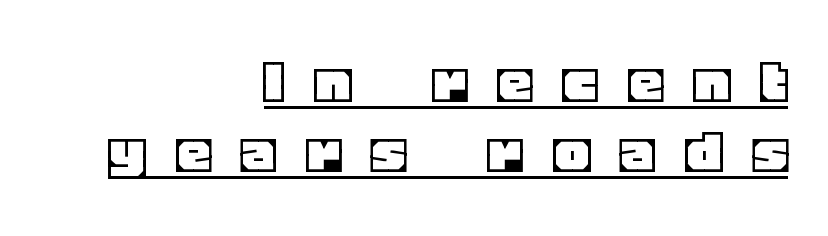
Q: Is the text italic (slanted)? A: No, it is upright.
Q: Is the text underlined? A: Yes.
Q: How is the paragraph aligned? A: Right-aligned.
Q: Is the spacing between letters normal or unusually wide? A: Unusually wide.
Q: Is the spacing between lines tight, normal or loose? A: Tight.
Q: Width (condensed, normal, or wide)? A: Normal.
Q: x-height? A: Large.
Q: Monospaced? A: No.
